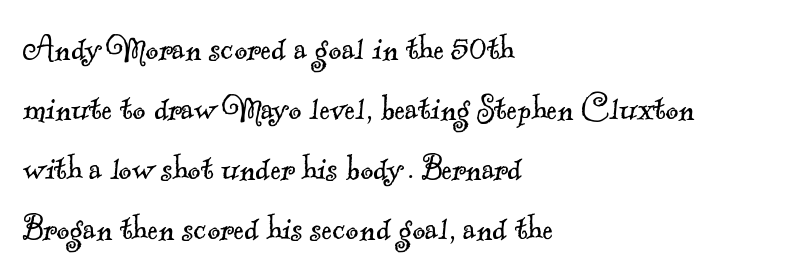
{"serif": "yes", "bold": "no", "weight": "light", "width": "normal", "x_height": "small", "monospaced": "no", "underline": "no", "align": "left", "line_spacing": "normal", "line_spacing_ratio": 1.5, "letter_spacing": "normal", "letter_spacing_em": 0.0, "glyph_px": 40}
